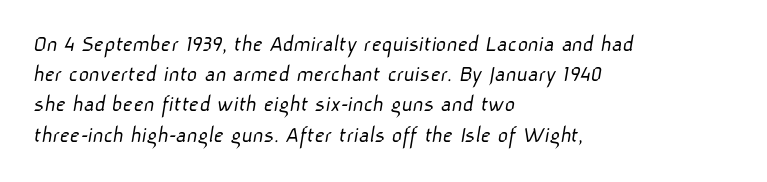
The image shows 25 px text type; set left-aligned, line spacing 1.21x, normal letter spacing, not underlined.
